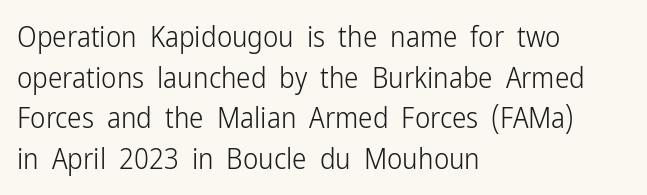
Q: Is the text bold? A: No.
Q: Is the text italic (slanted)? A: No, it is upright.
Q: Is the typeface a serif or a sans-serif typeface? A: Sans-serif.
Q: Is the text underlined? A: No.
Q: How is the paragraph aligned? A: Left-aligned.
Q: Is the spacing between letters normal or unusually wide? A: Normal.
Q: Is the spacing between lines tight, normal or loose? A: Normal.
Q: Width (condensed, normal, or wide)? A: Condensed.
Q: Stroke contrast? A: Low.
Q: x-height? A: Medium.
Q: Monospaced? A: No.
